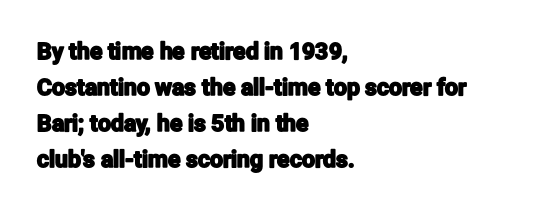
Q: Is the text italic (slanted)? A: No, it is upright.
Q: Is the text underlined? A: No.
Q: How is the paragraph aligned? A: Left-aligned.
Q: Is the spacing between letters normal or unusually wide? A: Normal.
Q: Is the spacing between lines tight, normal or loose? A: Normal.
